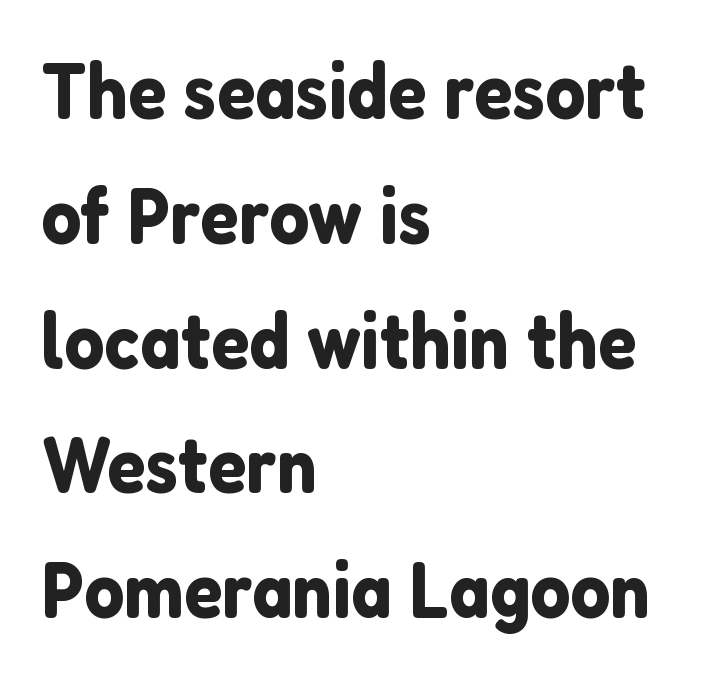
Ascenders rise straight up at ninety degrees. Horizontal alignment here is leftward, the default for most running prose. The rows are spaced the way most documents space them. Honestly, the letter spacing is just normal — you wouldn't notice it. The string is rendered with underlining switched off. The rendering uses natural spacing where letterforms have individual widths.
